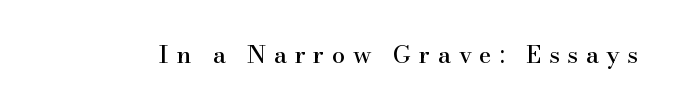
Q: Is the text italic (slanted)? A: No, it is upright.
Q: Is the text underlined? A: No.
Q: Is the spacing between letters normal or unusually wide? A: Unusually wide.
